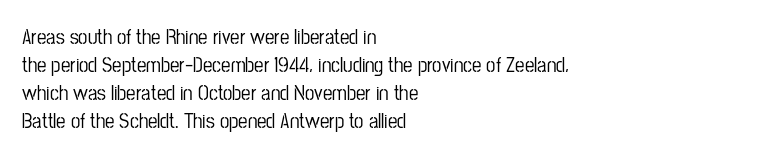
The image shows 21 px text type, upright; set left-aligned, normal line spacing (1.34x), normal letter spacing, not underlined.
